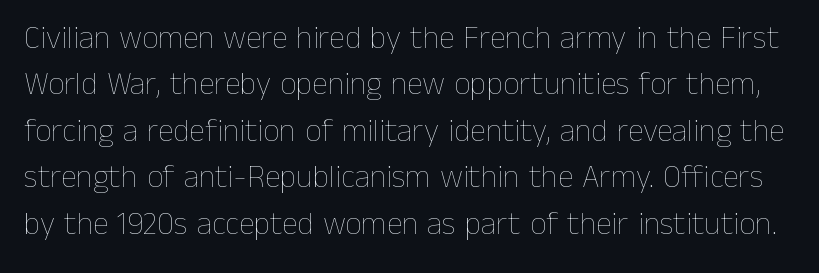
{"italic": "no", "bold": "no", "weight": "thin", "width": "normal", "stroke_contrast": "low", "x_height": "medium", "monospaced": "no", "underline": "no", "line_spacing": "normal", "line_spacing_ratio": 1.45, "letter_spacing": "normal", "letter_spacing_em": 0.0, "glyph_px": 32}
